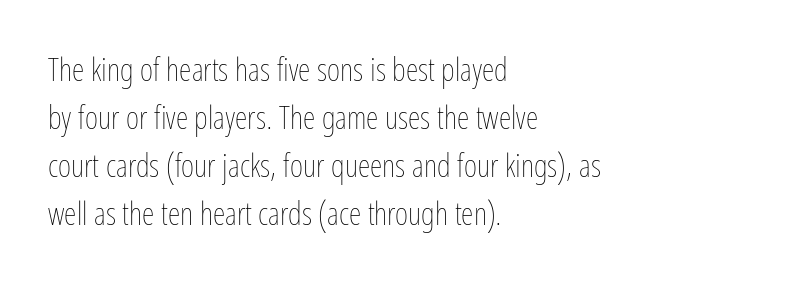
Q: Is the text bold? A: No.
Q: Is the text italic (slanted)? A: No, it is upright.
Q: Is the text underlined? A: No.
Q: How is the paragraph aligned? A: Left-aligned.
Q: Is the spacing between letters normal or unusually wide? A: Normal.
Q: Is the spacing between lines tight, normal or loose? A: Normal.
Q: Width (condensed, normal, or wide)? A: Condensed.
Q: Stroke contrast? A: Low.
Q: x-height? A: Medium.
Q: Monospaced? A: No.
